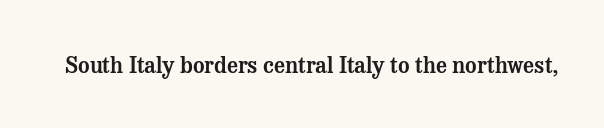
The image shows 22 px text type, upright; set normal letter spacing, not underlined.
